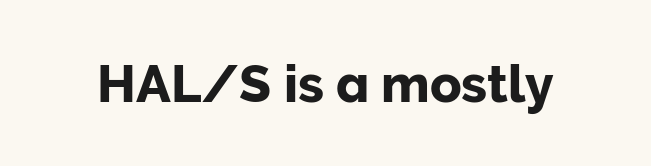
Check the space under the baseline: it is left empty. Vertical strokes here are truly vertical. Letterform terminals end flat and unadorned throughout the passage. The rendering keeps characters at their native spacing. These lines are rendered in a variable-pitch font.
